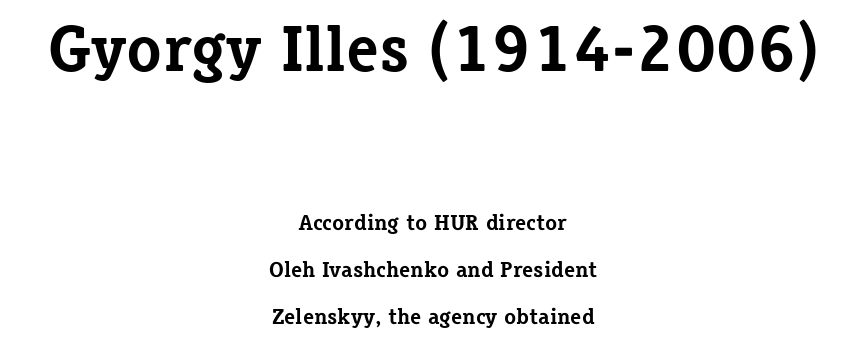
Note: serifs present on the glyphs. You could not count columns in this text — the font is proportionally spaced. Typesetter's note — upper block bumped up in size, lower block left smaller. Honestly, there is no underline to notice here at all. Caption: multi-line text, centered on the measure. Characters remain perfectly vertical along every line.
